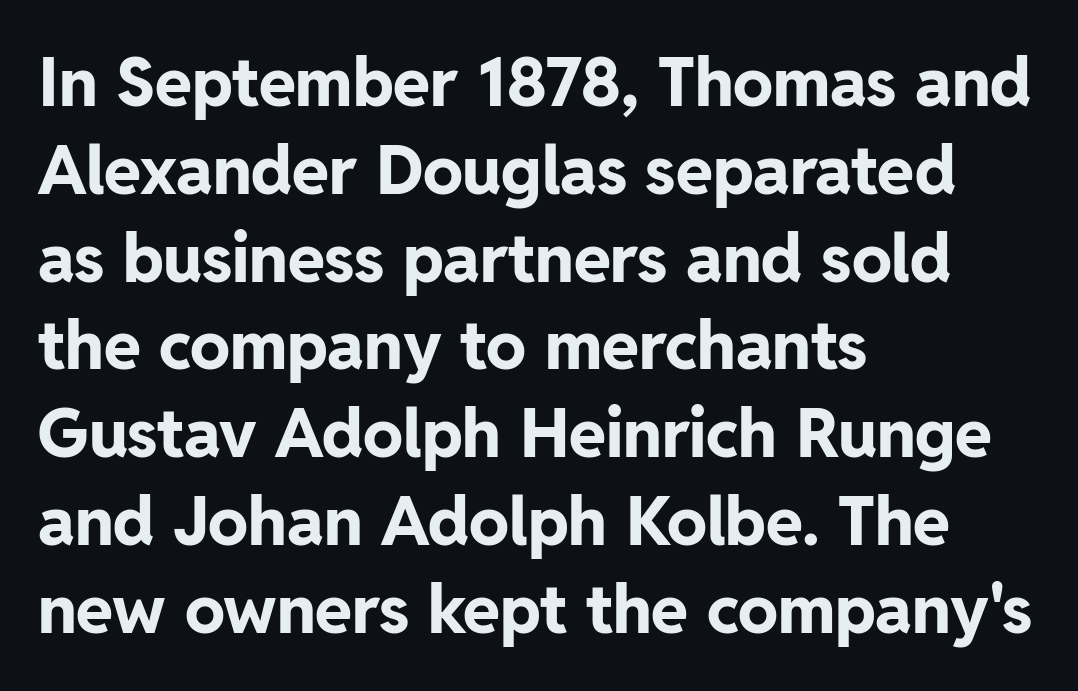
The image shows 67 px bold sans-serif type, upright; set left-aligned, normal line spacing (1.31x), normal letter spacing, not underlined; low stroke contrast and a medium x-height.
